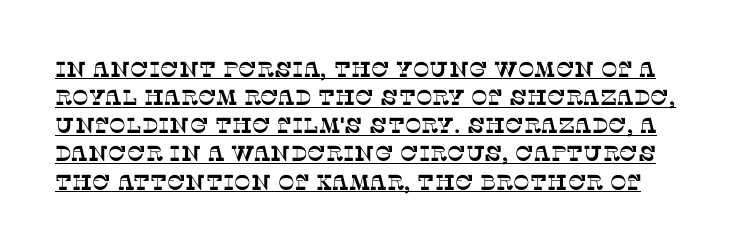
This block has exactly the height ordinary leading produces. The rendering uses the underline text-decoration. The gaps between neighbouring characters are ordinary and unremarkable.
